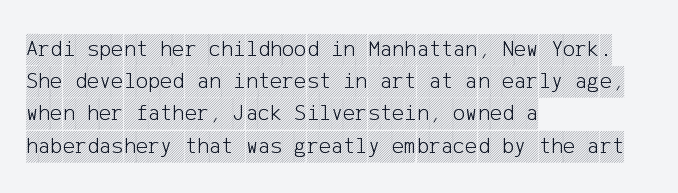
Q: Is the text italic (slanted)? A: No, it is upright.
Q: Is the text underlined? A: No.
Q: How is the paragraph aligned? A: Left-aligned.
Q: Is the spacing between letters normal or unusually wide? A: Normal.
Q: Is the spacing between lines tight, normal or loose? A: Normal.
